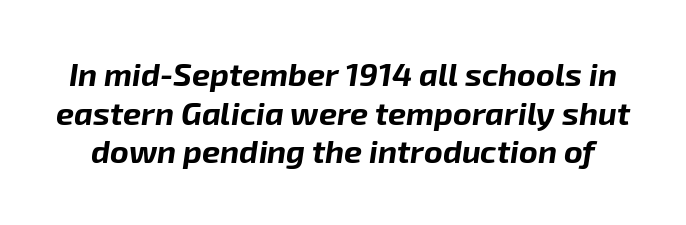
Letters rest on an invisible, unmarked baseline. Note the varied advance widths — an 'i' is clearly narrower than an 'm'. Tracking here is standard; glyphs follow each other at the usual distance. These lines carry a lot of weight — the face is fully bold. Tall strokes in this sample are angled rather than plumb.
